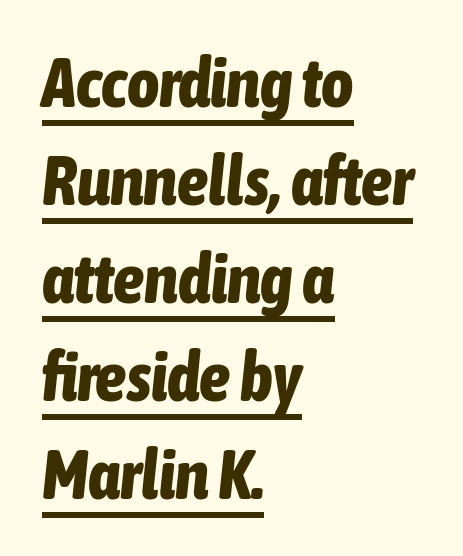
Nobody touched the tracking dial on this one. Varying glyph widths throughout — classic text-font behaviour. The rag falls on the right side of this text block. Each new line begins a customary step beneath the previous one. A dark, heavy texture on the line: the type is bold. Beneath each row of characters lies a ruled line.
